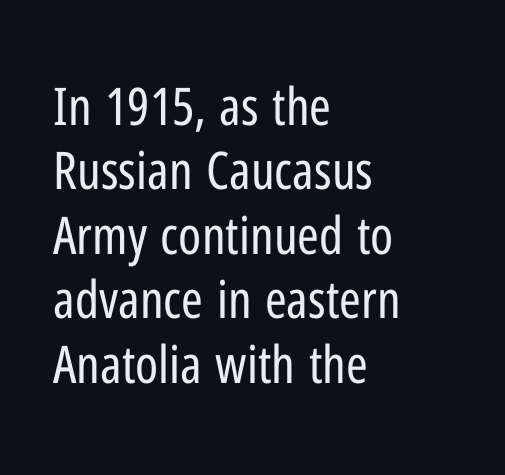
{"serif": "no", "italic": "no", "bold": "no", "weight": "regular", "width": "condensed", "stroke_contrast": "low", "x_height": "medium", "monospaced": "no", "underline": "no", "align": "left", "line_spacing_ratio": 1.24, "letter_spacing": "normal", "letter_spacing_em": 0.0, "glyph_px": 52}
